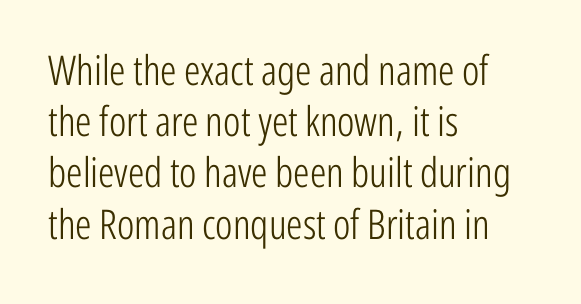
The letterforms sit at book weight or below. The paragraph shown leans on its left margin. Nobody drew a line under any word here. Think of a printed novel: that variable character pitch is what you see here. Quick note: interline space is typical. A typesetter would call this zero additional tracking.
